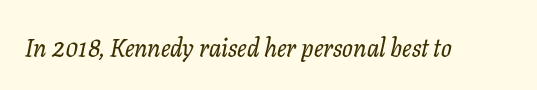
Q: Is the text italic (slanted)? A: Yes, it leans right by about 11 degrees.
Q: Is the text underlined? A: No.
Q: Is the spacing between letters normal or unusually wide? A: Normal.
